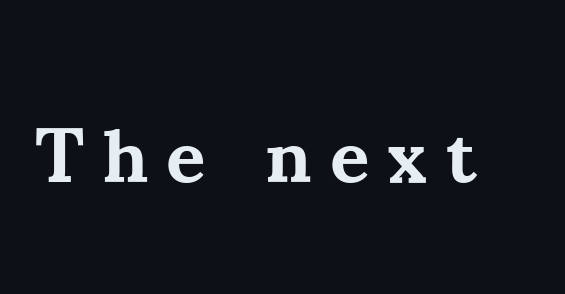
The image shows 76 px bold serif type, upright; set unusually wide letter spacing (+0.24 em), not underlined; medium stroke contrast and a small x-height.
